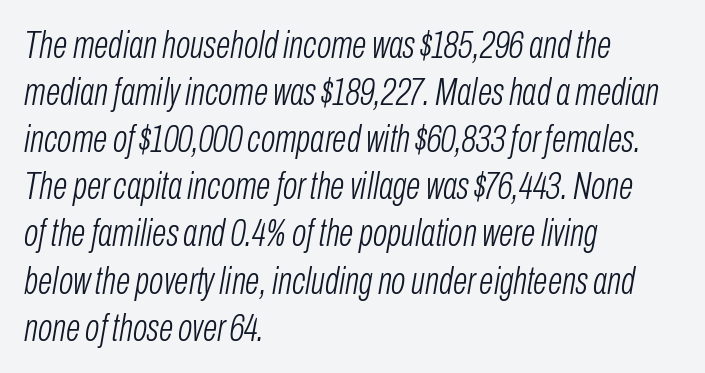
The text block is weighted toward the left margin, trailing off unevenly rightward. Note the varied advance widths — an 'i' is clearly narrower than an 'm'. The horizontal fit of the characters is conventional and even. No word sits above an underline.
